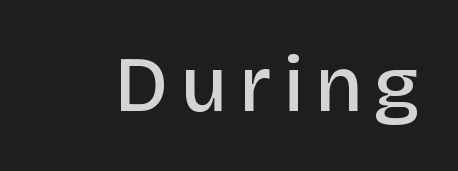
{"serif": "no", "italic": "no", "bold": "semi", "weight": "semibold", "width": "normal", "stroke_contrast": "low", "x_height": "large", "monospaced": "no", "underline": "no", "glyph_px": 78}
